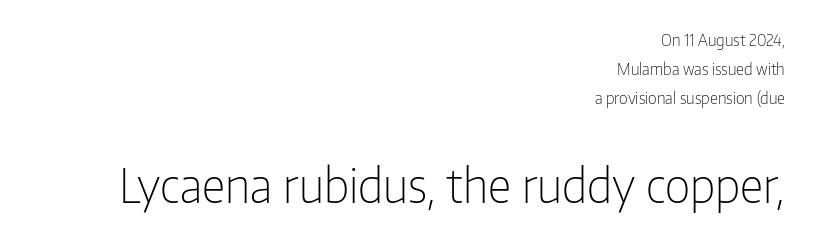
{"serif": "no", "italic": "no", "bold": "no", "weight": "light", "width": "condensed", "stroke_contrast": "low", "x_height": "medium", "monospaced": "no", "underline": "no", "align": "right", "line_spacing_ratio": 1.82, "letter_spacing": "normal", "letter_spacing_em": 0.0, "larger_block": "second", "size_ratio": 2.94, "glyph_px": 47}
